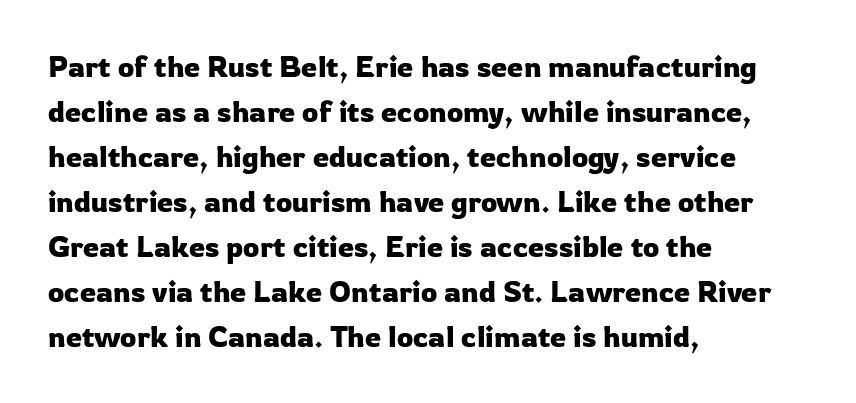
Each word holds together tightly as a unit, with standard inter-letter gaps. Compared with a centered layout, this one pins lines to the left instead. Does the leading feel generous? No, just average. The face used here is proportionally spaced, like ordinary book or web type.
